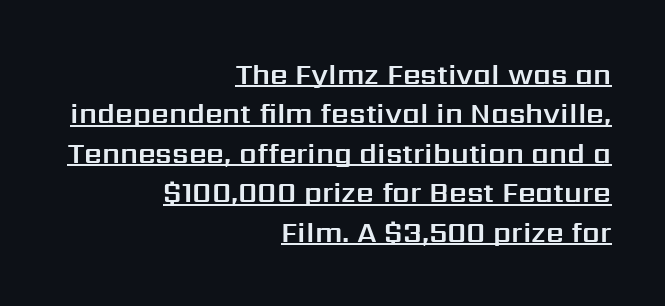
Characters follow at the spacing the type designer built in. Caption: lettering with a line underneath. Each line ends at the same right margin while the left side varies. Each letter keeps its own natural width here, so spacing adapts to shape. Reading down the column, the eye jumps a familiar distance to each next line.
